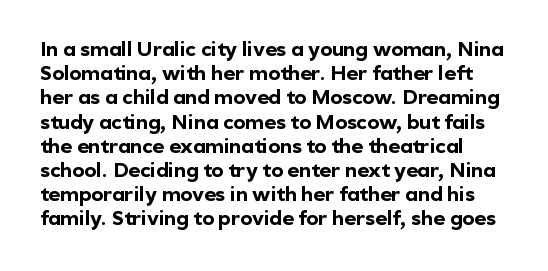
The image shows 20 px bold type, upright; set line spacing 1.21x, normal letter spacing, not underlined.
